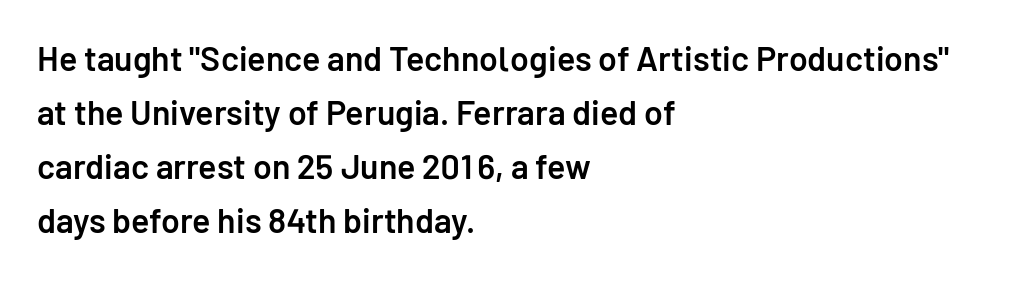
{"serif": "no", "italic": "no", "bold": "semi", "weight": "semibold", "width": "normal", "stroke_contrast": "low", "x_height": "medium", "monospaced": "no", "underline": "no", "align": "left", "line_spacing": "normal", "line_spacing_ratio": 1.59, "letter_spacing": "normal", "letter_spacing_em": 0.0, "glyph_px": 34}
